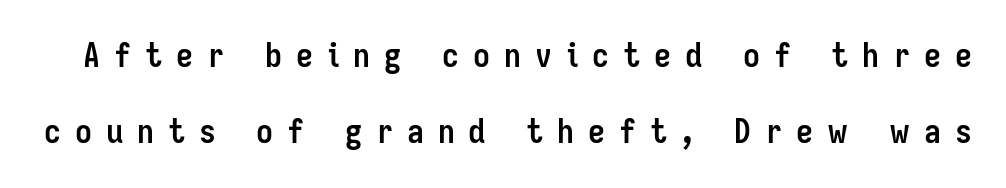
The image shows 34 px semibold, condensed sans-serif type, upright; set loose line spacing (2.24x), unusually wide letter spacing (+0.41 em), not underlined; low stroke contrast and a medium x-height.
